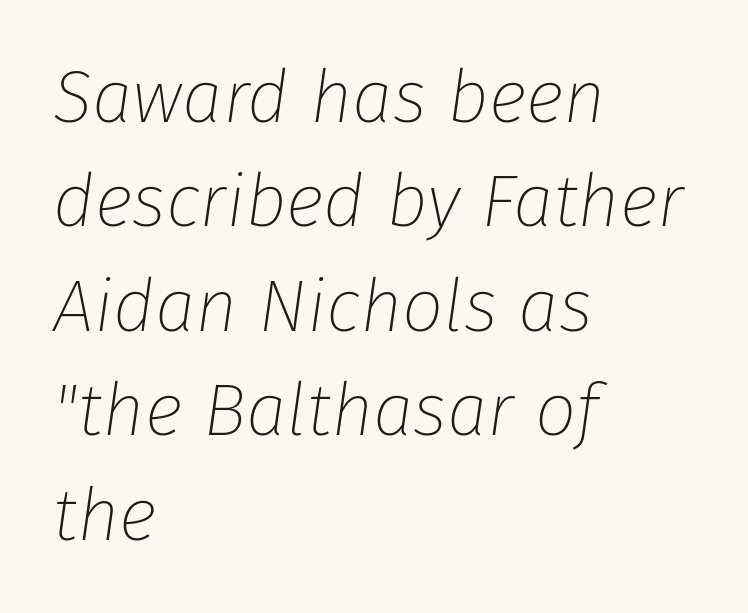
The typesetting does not lean heavy: it is not bold. Short and long lines alike share a common starting point at left. Honestly, the letter spacing is just normal — you wouldn't notice it. Unmarked baselines from the first word to the last.
